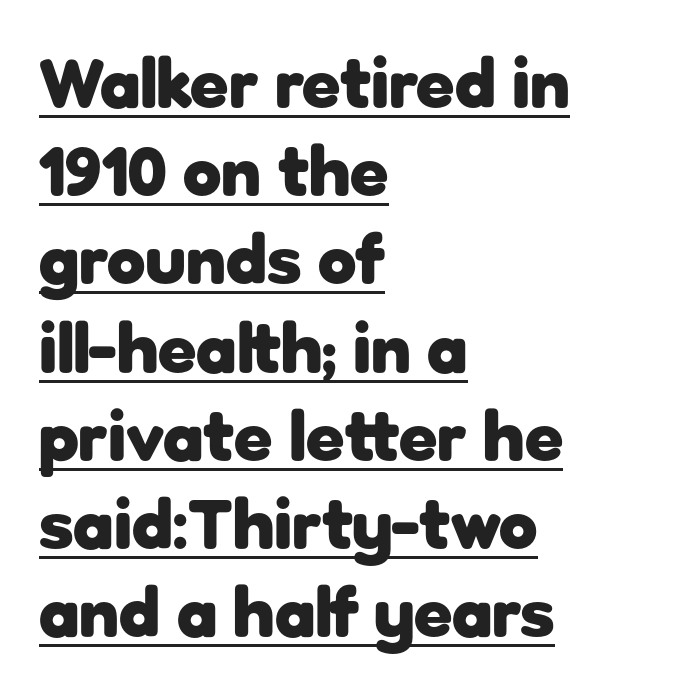
The image shows 70 px heavy sans-serif type, upright; set left-aligned, normal line spacing (1.26x), normal letter spacing, underlined; low stroke contrast and a medium x-height.
